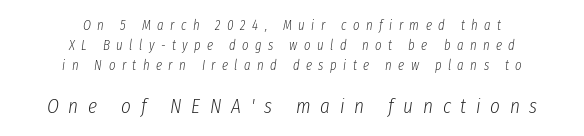
The strip under each line holds only bare page. These lines are centered, leaving both edges ragged. Students, observe: this is what conventionally led text looks like. The later block is typeset at a bigger size than the earlier block. The tracking reads as deliberately expanded to a designer's eye.
